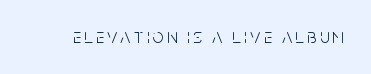
Q: Is the text bold? A: No.
Q: Is the text italic (slanted)? A: No, it is upright.
Q: Is the text underlined? A: No.
